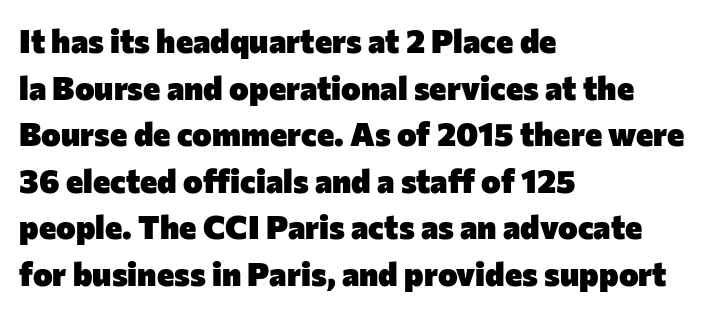
{"serif": "no", "italic": "no", "bold": "yes", "weight": "heavy", "width": "normal", "stroke_contrast": "low", "x_height": "medium", "monospaced": "no", "underline": "no", "align": "left", "line_spacing": "normal", "line_spacing_ratio": 1.41, "letter_spacing": "normal", "letter_spacing_em": 0.0, "glyph_px": 33}
